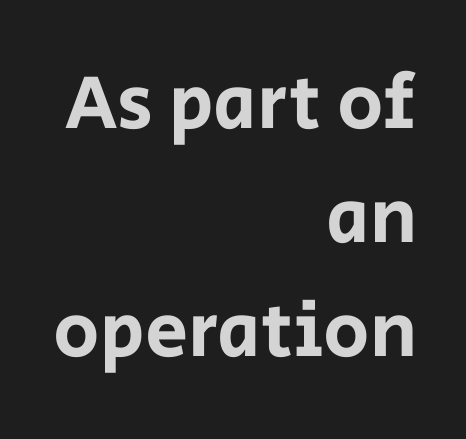
How would I describe the line gaps? Plain and ordinary. Horizontal alignment here is rightward, an uncommon choice for prose. Unlike italic type, these characters show no tilt at all. Regarding serifs, this sample does without them.
